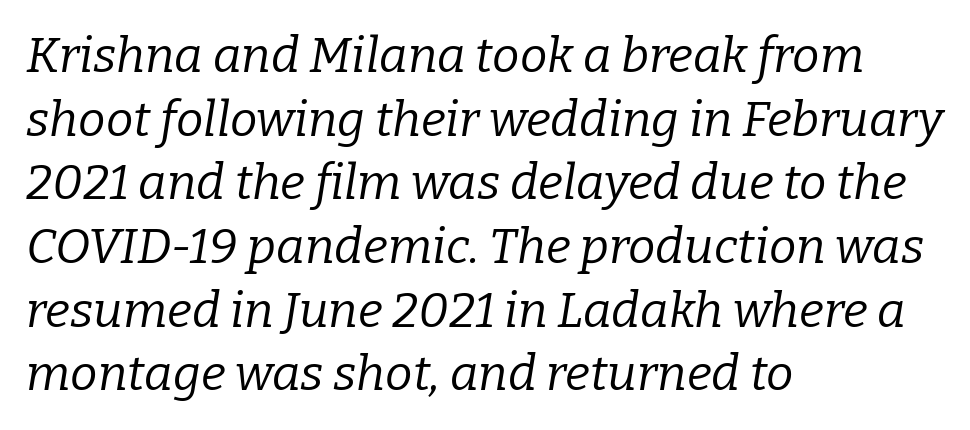
{"serif": "yes", "italic": "yes", "lean": "right", "slant_degrees": 9, "bold": "no", "weight": "regular", "width": "normal", "stroke_contrast": "low", "x_height": "medium", "monospaced": "no", "underline": "no", "align": "left", "line_spacing": "normal", "line_spacing_ratio": 1.3, "letter_spacing": "normal", "letter_spacing_em": 0.0, "glyph_px": 49}
